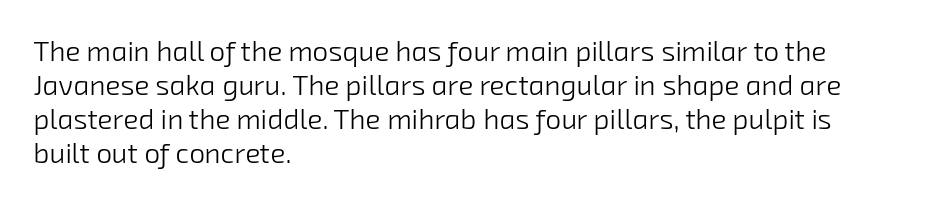
Examine the stroke ends and you'll find no serifs. Looks like regular typesetting: each glyph gets only the width it needs. Characters follow at the spacing the type designer built in. Descenders hang freely into open space. Is the type heavy? It reads as light-to-regular instead. The rendering anchors every line to the left-hand side.
